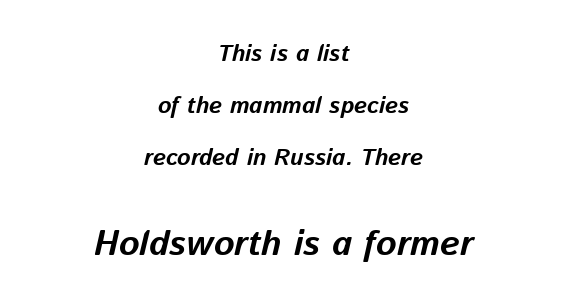
{"italic": "yes", "lean": "right", "slant_degrees": 13, "bold": "yes", "weight": "bold", "width": "normal", "stroke_contrast": "low", "x_height": "medium", "monospaced": "no", "underline": "no", "align": "center", "line_spacing": "loose", "line_spacing_ratio": 2.27, "letter_spacing": "normal", "letter_spacing_em": 0.0, "larger_block": "second", "size_ratio": 1.52, "glyph_px": 35}
